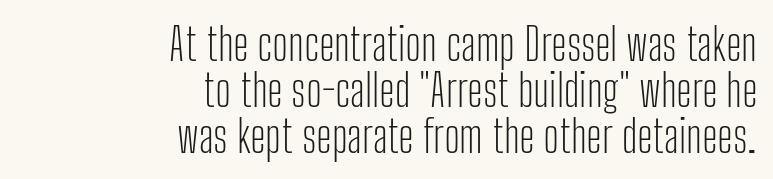
The lettering holds an erect, upright posture throughout. Here the designer chose a conventional face with non-uniform glyph widths. One glance says dense: line gaps are narrower than usual. The space beneath each line is pristine and unruled.
